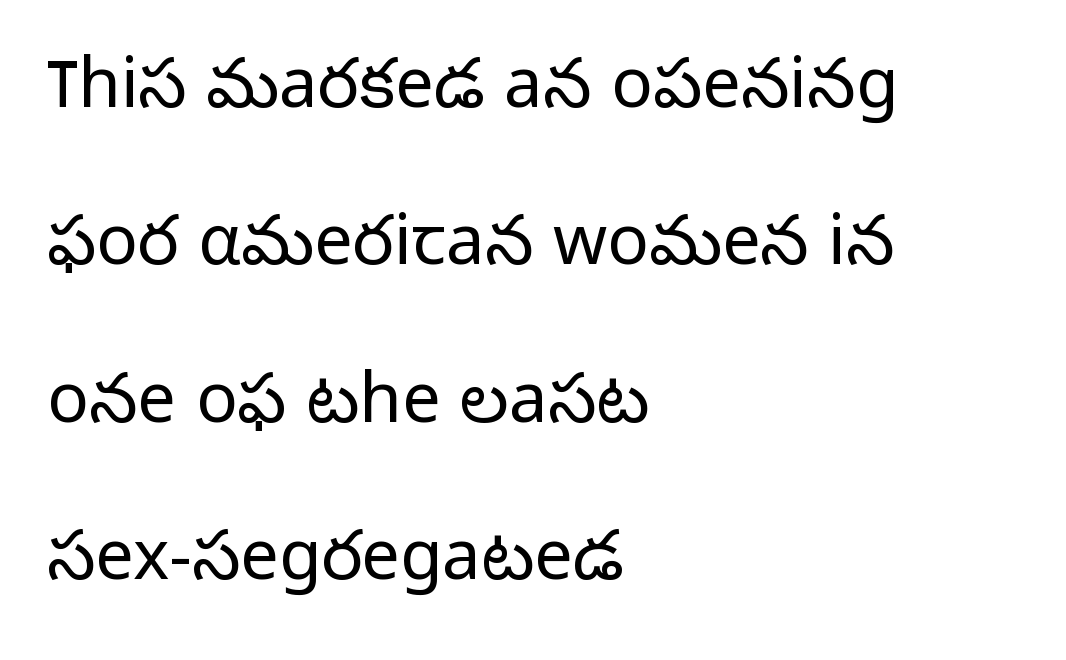
{"serif": "no", "italic": "no", "bold": "no", "weight": "light", "width": "normal", "stroke_contrast": "low", "x_height": "medium", "monospaced": "no", "underline": "no", "align": "left", "line_spacing": "loose", "line_spacing_ratio": 2.28, "letter_spacing": "normal", "letter_spacing_em": 0.0, "glyph_px": 69}
